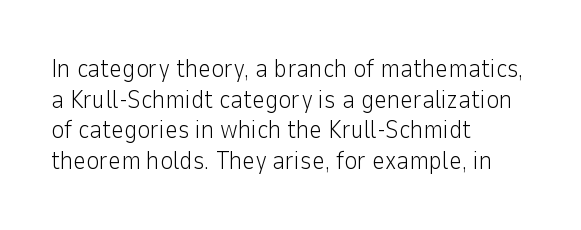
The image shows 25 px text type, upright; set left-aligned, line spacing 1.23x, normal letter spacing, not underlined.
